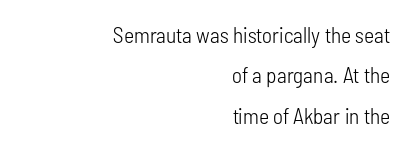
Q: Is the text bold? A: No.
Q: Is the text italic (slanted)? A: No, it is upright.
Q: Is the text underlined? A: No.
Q: How is the paragraph aligned? A: Right-aligned.
Q: Is the spacing between letters normal or unusually wide? A: Normal.
